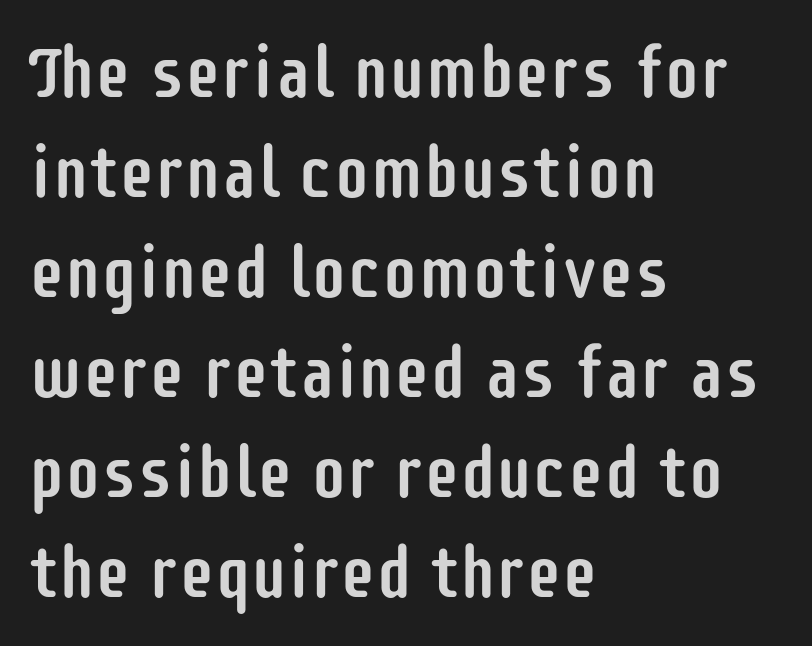
The image shows 72 px condensed sans-serif type, upright; set left-aligned, normal line spacing (1.39x), normal letter spacing, not underlined; low stroke contrast and a large x-height.
